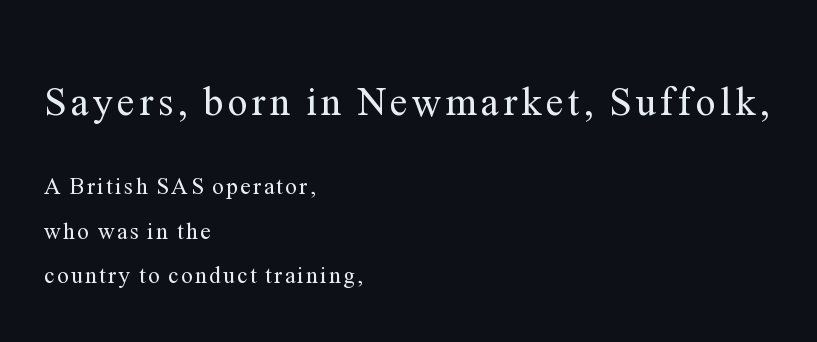
The image shows 40 px regular-weight serif type, upright; set left-aligned, loose line spacing (1.93x), not underlined; the first (top) block is 1.74x larger; medium stroke contrast and a medium x-height.
